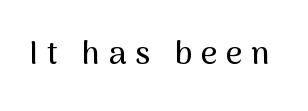
{"serif": "no", "italic": "no", "width": "normal", "stroke_contrast": "medium", "x_height": "medium", "monospaced": "no", "underline": "no", "letter_spacing": "wide", "letter_spacing_em": 0.27, "glyph_px": 32}
